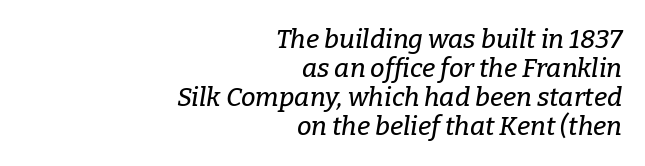
{"italic": "yes", "lean": "right", "slant_degrees": 9, "underline": "no", "align": "right", "line_spacing": "tight", "line_spacing_ratio": 1.12, "letter_spacing": "normal", "letter_spacing_em": 0.0, "glyph_px": 26}
